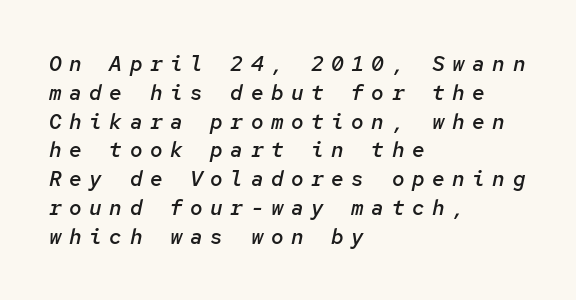
{"italic": "yes", "lean": "right", "slant_degrees": 12, "bold": "semi", "underline": "no", "align": "left", "line_spacing": "normal", "line_spacing_ratio": 1.37, "letter_spacing": "wide", "letter_spacing_em": 0.36, "glyph_px": 21}
